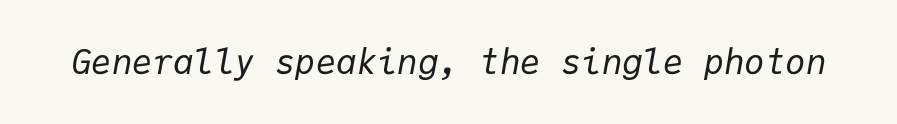
There is no visible air inserted between adjacent glyphs. Looks like terminal output: every glyph gets an equal slot. Is the stroke heavy? The answer is a plain regular-or-lighter. Slanted lettering throughout.
